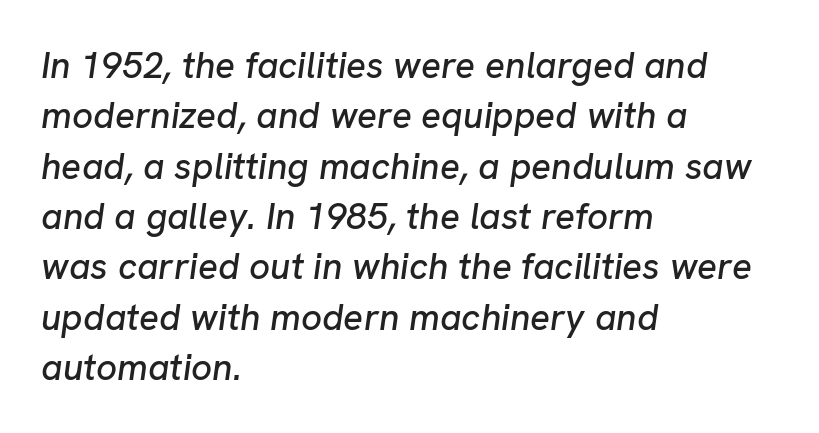
The image shows 37 px text type, italic (leaning right); set left-aligned, normal line spacing (1.36x), normal letter spacing, not underlined; low stroke contrast and a medium x-height.
